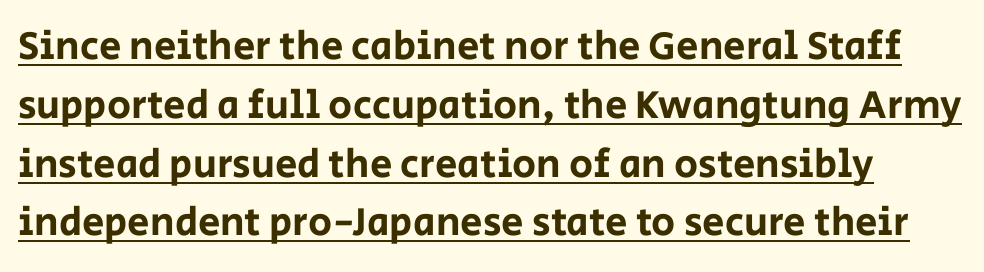
Nothing sits at the stroke ends, so this counts as sans-serif. Note the varied advance widths — an 'i' is clearly narrower than an 'm'. The letters stand straight up with perfectly vertical stems. Descenders here cross a horizontal rule under the line.
